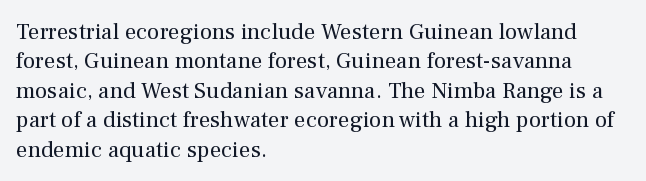
{"italic": "no", "bold": "no", "underline": "no", "align": "left", "line_spacing": "normal", "line_spacing_ratio": 1.28, "letter_spacing": "normal", "letter_spacing_em": 0.0, "glyph_px": 23}
